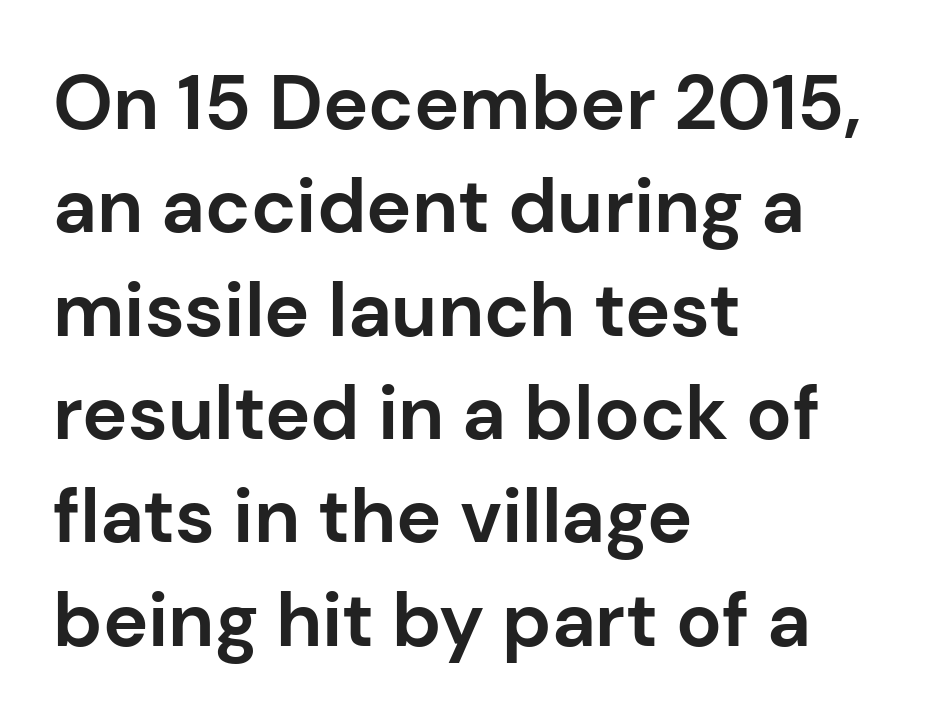
The image shows 76 px bold sans-serif type, upright; set left-aligned, normal line spacing (1.36x), normal letter spacing, not underlined; low stroke contrast and a medium x-height.
